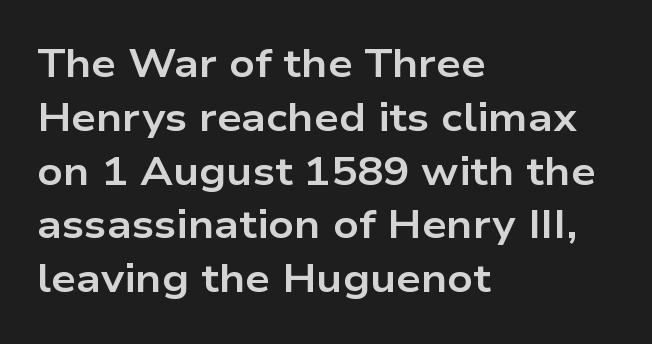
Vertically, the passage feels balanced, rows spaced as you'd expect. A typesetter would call this proportional, since set widths differ per character. The passage shown is not underscored anywhere. Teacher's note: observe the even left margin — that is flush-left alignment. Inter-character spacing is left at the font's built-in metrics.
